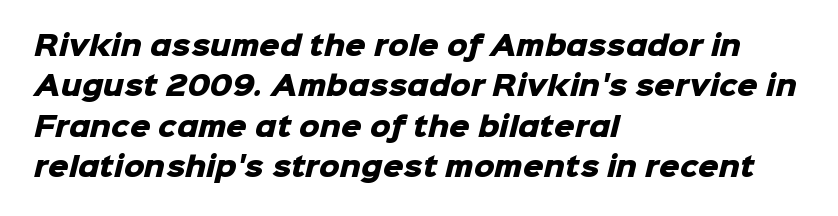
Plenty of ink on the page — the face is bold. Nobody drew a line under any word here. Horizontally, the lines are justified to the leading edge only. The rows are spaced the way most documents space them.
